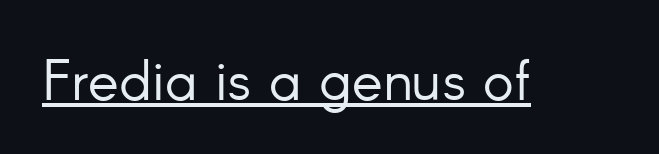
{"serif": "no", "italic": "no", "bold": "no", "weight": "light", "width": "normal", "stroke_contrast": "low", "x_height": "small", "monospaced": "no", "underline": "yes", "letter_spacing": "normal", "letter_spacing_em": 0.0, "glyph_px": 58}
